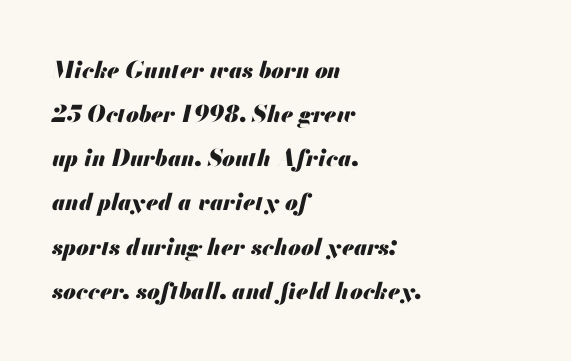
Q: Is the text bold? A: Yes.
Q: Is the text italic (slanted)? A: Yes, it leans right by about 13 degrees.
Q: Is the text underlined? A: No.
Q: How is the paragraph aligned? A: Left-aligned.
Q: Is the spacing between letters normal or unusually wide? A: Normal.
Q: Is the spacing between lines tight, normal or loose? A: Loose.
